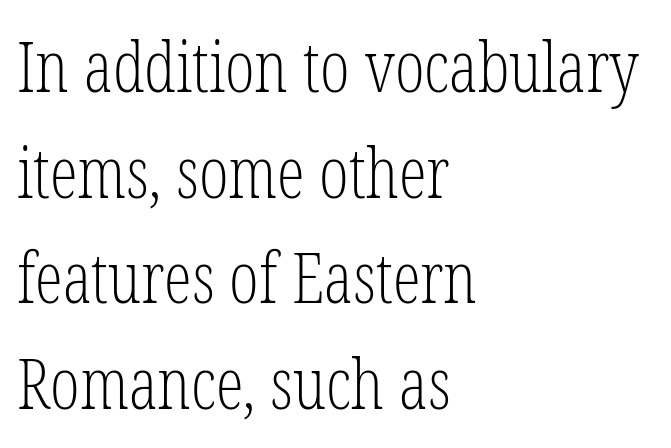
The image shows 70 px light, condensed serif type, upright; set left-aligned, normal line spacing (1.51x), normal letter spacing, not underlined; low stroke contrast and a medium x-height.
